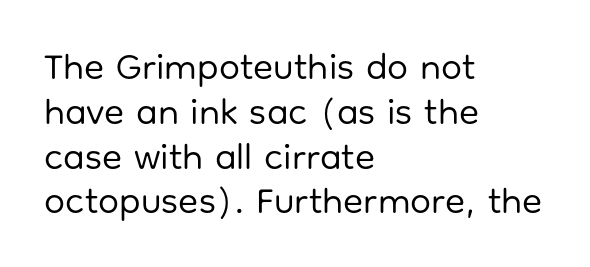
How are the letters spaced? Ordinarily, with no added tracking. A classic flush-left, rag-right setting is used for this passage. A typesetter would label this face a sans. The type sits square on the baseline with zero lean.
